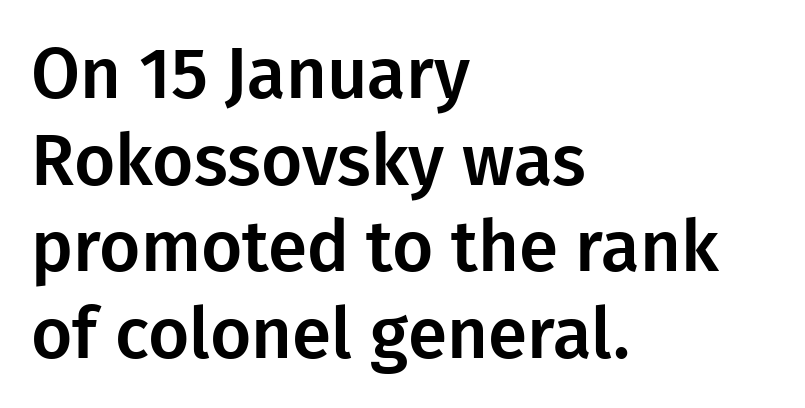
Casual observation: everything's shoved over to the left. Underline: absent. Note the varied advance widths — an 'i' is clearly narrower than an 'm'. Ascenders rise straight up at ninety degrees. Inter-character spacing is left at the font's built-in metrics.
